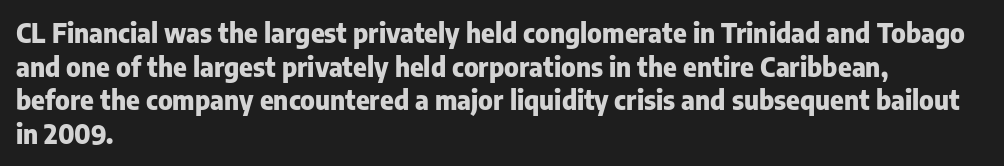
Regarding leading, the lines here are spaced in the standard way. Nothing unusual about the tracking: characters are spaced as the font intends. Clear beneath every line of the passage. The compositor pushed each line to the left boundary. Ascenders rise straight up at ninety degrees. The font is running at its bold setting.
